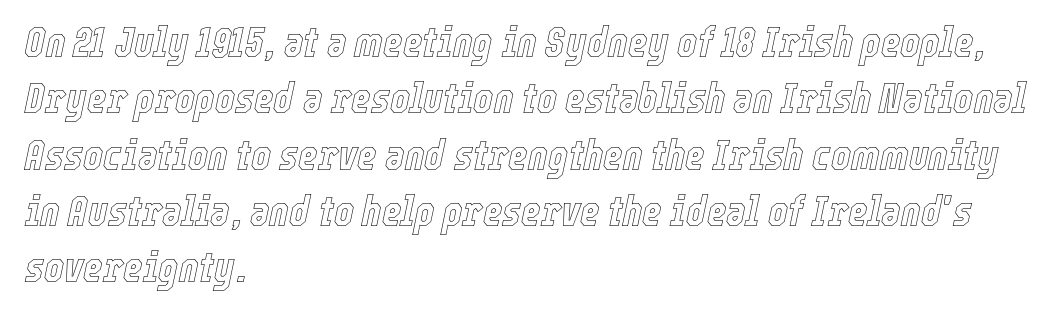
Nobody drew a line under any word here. Caption: multi-line text, flush left, ragged right. The glyphs look as if they've been sheared to an angle. Characters follow at the spacing the type designer built in.
